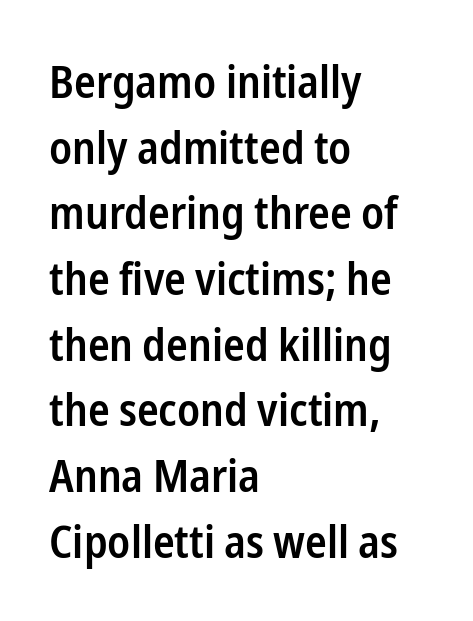
Here the designer chose a conventional face with non-uniform glyph widths. I'd describe the lettering as semibold — firm but not a full bold. Line starts are locked; line ends wander. This is the regular roman posture of the typeface.
